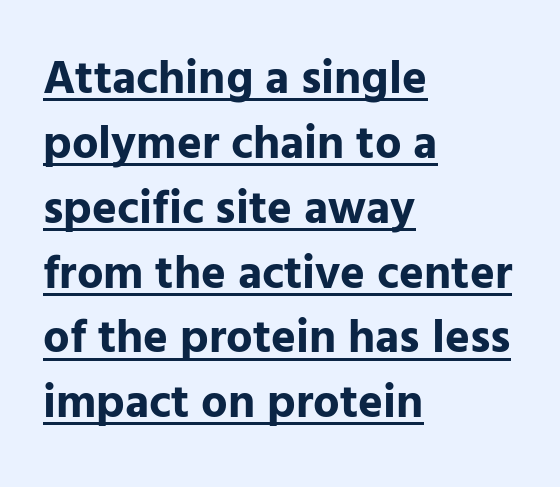
The image shows 47 px bold sans-serif type, upright; set left-aligned, normal line spacing (1.38x), normal letter spacing, underlined; low stroke contrast and a medium x-height.
